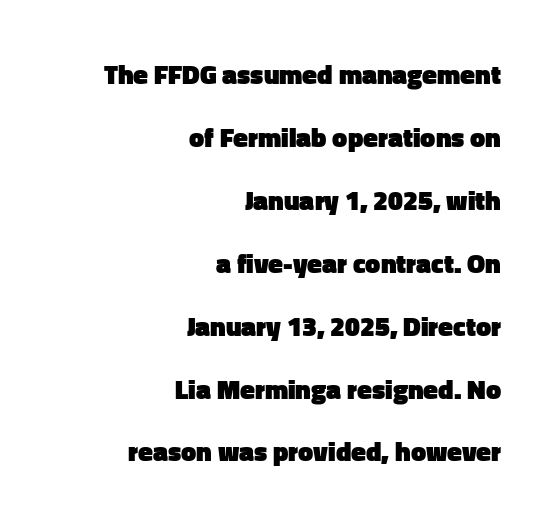
The image shows 27 px bold type, upright; set right-aligned, loose line spacing (2.33x), normal letter spacing, not underlined.
